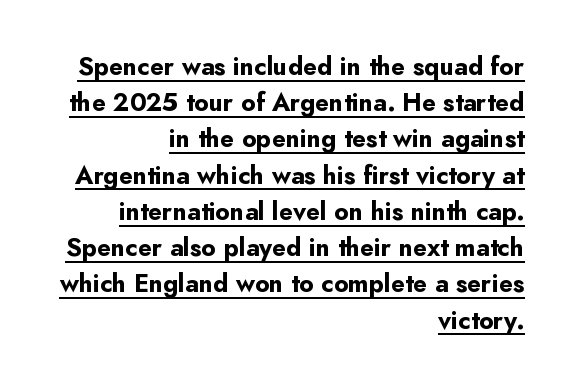
Q: Is the text bold? A: Yes.
Q: Is the text italic (slanted)? A: No, it is upright.
Q: Is the text underlined? A: Yes.
Q: How is the paragraph aligned? A: Right-aligned.
Q: Is the spacing between letters normal or unusually wide? A: Normal.
Q: Is the spacing between lines tight, normal or loose? A: Normal.
